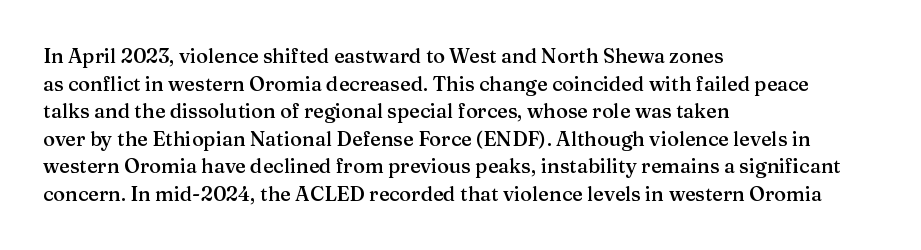
Q: Is the text bold? A: Semi-bold.
Q: Is the text italic (slanted)? A: No, it is upright.
Q: Is the text underlined? A: No.
Q: How is the paragraph aligned? A: Left-aligned.
Q: Is the spacing between letters normal or unusually wide? A: Normal.
Q: Is the spacing between lines tight, normal or loose? A: Normal.
